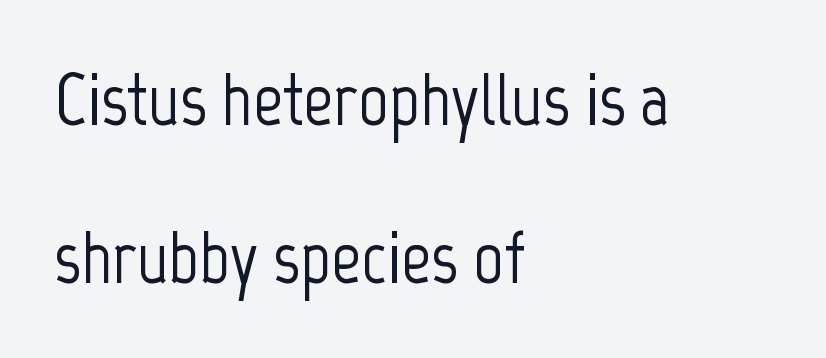
Any mark beneath the type? The region is blank. Observe the ordinary spacing: letters are neighbours, not strangers. This sample trades compactness for vertical openness between lines. Does the type have serifs? No, each stem ends abruptly. The passage shown is typed in a proportional face where columns would drift. Each line starts at the same left margin while the right side varies.
